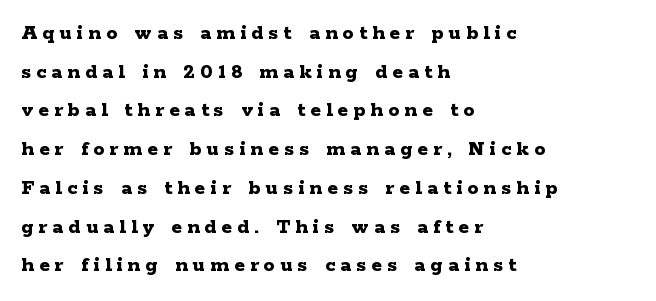
Q: Is the text bold? A: Yes.
Q: Is the text italic (slanted)? A: No, it is upright.
Q: Is the text underlined? A: No.
Q: How is the paragraph aligned? A: Left-aligned.
Q: Is the spacing between letters normal or unusually wide? A: Unusually wide.
